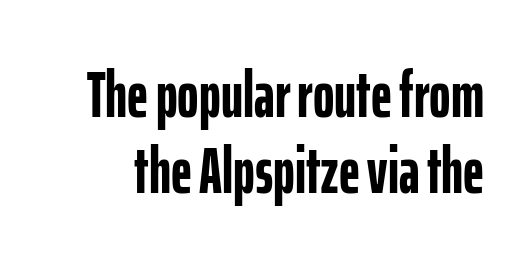
{"serif": "no", "italic": "no", "bold": "yes", "weight": "semibold", "width": "condensed", "stroke_contrast": "low", "x_height": "medium", "monospaced": "no", "underline": "no", "line_spacing_ratio": 1.17, "letter_spacing": "normal", "letter_spacing_em": 0.0, "glyph_px": 65}
